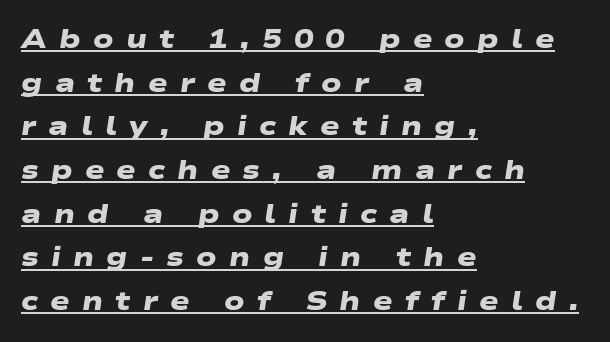
The specimen includes a rule beneath the text block's lines. Every letter is thick-stroked: bold, no question. Does extra space separate the letters? Yes, quite a lot of it. The designer left line spacing at the default. Alignment: flush left.
